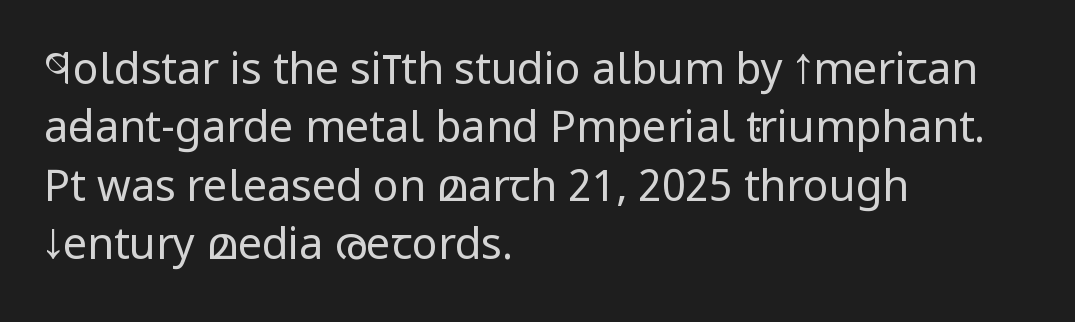
Q: Is the text bold? A: No.
Q: Is the text italic (slanted)? A: No, it is upright.
Q: Is the typeface a serif or a sans-serif typeface? A: Sans-serif.
Q: Is the text underlined? A: No.
Q: How is the paragraph aligned? A: Left-aligned.
Q: Is the spacing between letters normal or unusually wide? A: Normal.
Q: Is the spacing between lines tight, normal or loose? A: Normal.
Q: Width (condensed, normal, or wide)? A: Condensed.
Q: Stroke contrast? A: Low.
Q: x-height? A: Large.
Q: Monospaced? A: No.
